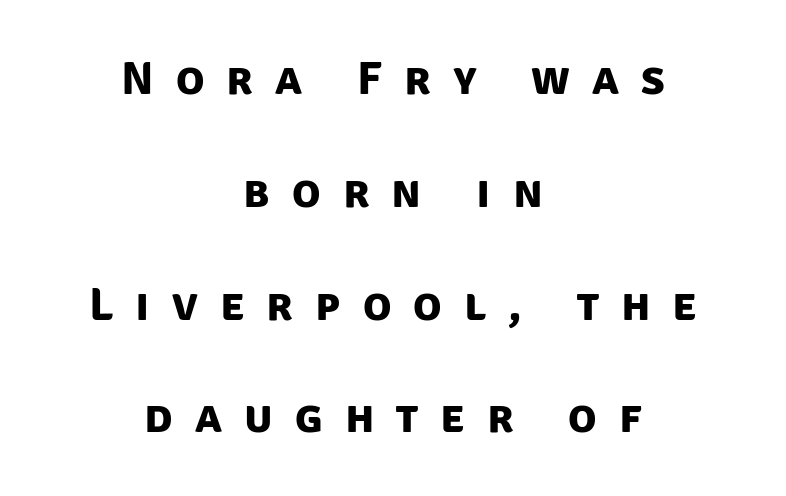
{"serif": "no", "bold": "yes", "weight": "bold", "width": "normal", "stroke_contrast": "low", "x_height": "large", "monospaced": "no", "underline": "no", "align": "center", "line_spacing": "loose", "line_spacing_ratio": 2.4, "letter_spacing": "wide", "letter_spacing_em": 0.47, "glyph_px": 47}
